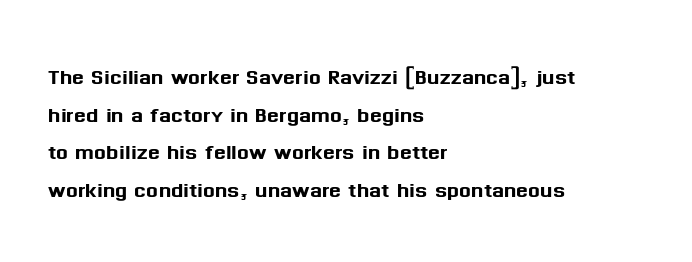
{"serif": "no", "italic": "no", "width": "normal", "stroke_contrast": "medium", "x_height": "medium", "monospaced": "no", "underline": "no", "align": "left", "line_spacing": "normal", "line_spacing_ratio": 1.34, "letter_spacing": "normal", "letter_spacing_em": 0.0, "glyph_px": 28}
